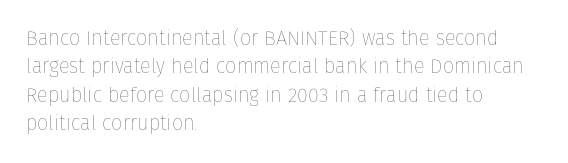
Glyph-to-glyph distance matches everyday printed text. One glance says typical: line gaps are just what's usual. A bare baseline throughout the passage. Does the lettering tilt? It doesn't — this is upright.
